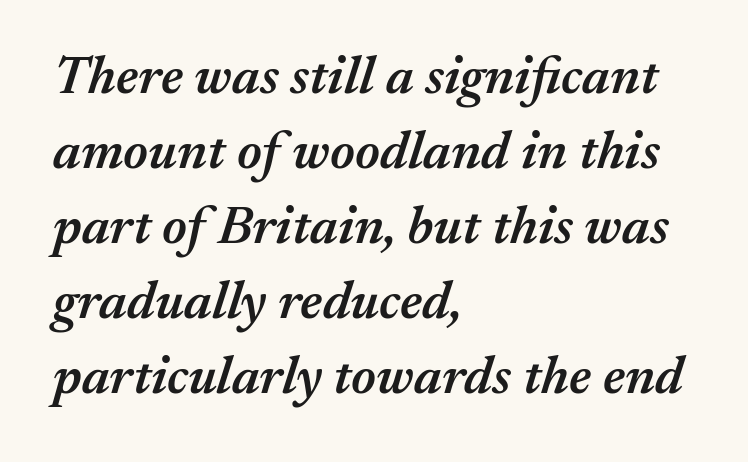
The image shows 54 px semibold type, italic (leaning right); set left-aligned, normal line spacing (1.39x), normal letter spacing, not underlined; medium stroke contrast and a medium x-height.
